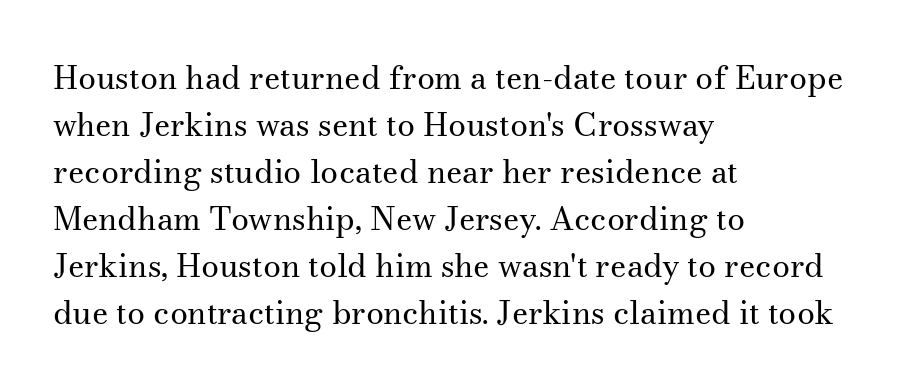
{"serif": "yes", "italic": "no", "bold": "no", "weight": "regular", "width": "normal", "stroke_contrast": "medium", "x_height": "small", "monospaced": "no", "underline": "no", "align": "left", "line_spacing": "normal", "line_spacing_ratio": 1.47, "letter_spacing": "normal", "letter_spacing_em": 0.0, "glyph_px": 32}
